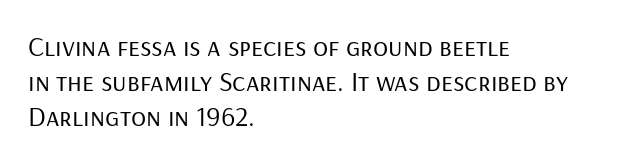
{"serif": "no", "italic": "no", "bold": "no", "weight": "regular", "width": "normal", "stroke_contrast": "low", "x_height": "medium", "monospaced": "no", "underline": "no", "align": "left", "line_spacing": "normal", "line_spacing_ratio": 1.25, "letter_spacing": "normal", "letter_spacing_em": 0.0, "glyph_px": 28}
